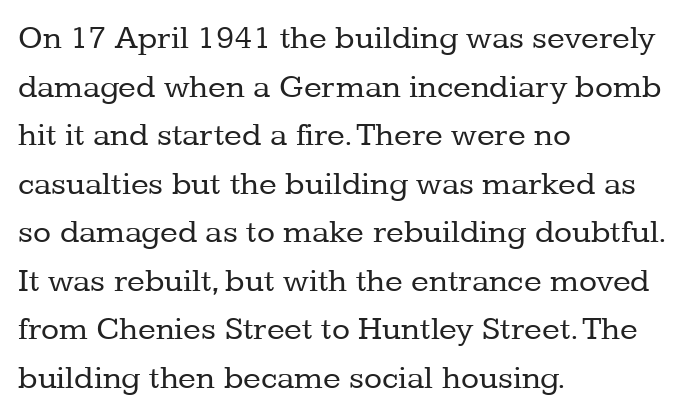
{"serif": "yes", "italic": "no", "bold": "no", "weight": "regular", "width": "normal", "stroke_contrast": "low", "x_height": "medium", "monospaced": "no", "underline": "no", "align": "left", "line_spacing": "normal", "line_spacing_ratio": 1.47, "letter_spacing": "normal", "letter_spacing_em": 0.0, "glyph_px": 33}
